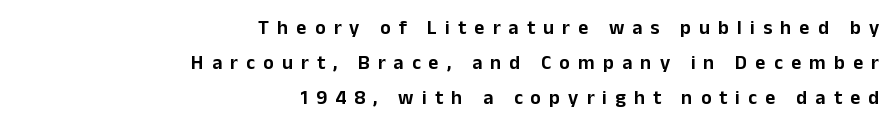
Glyph-to-glyph distance is far greater than everyday printed text. A flush-right, rag-left setting is used for this passage. Rendered with straight, roman letterforms. The passage shown is not underscored anywhere.
